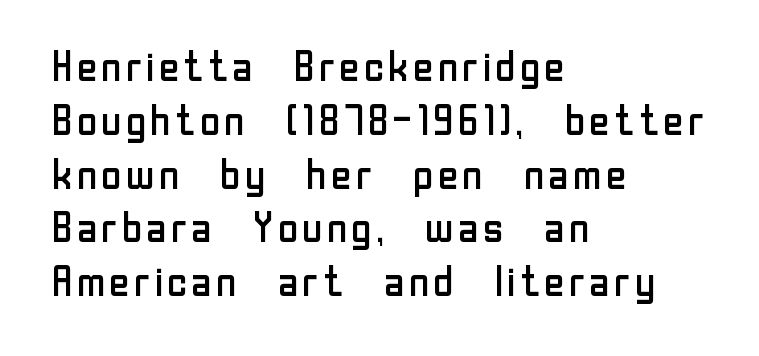
The image shows 42 px regular-weight sans-serif type, upright; set left-aligned, normal line spacing (1.28x), normal letter spacing, not underlined; low stroke contrast and a medium x-height.
